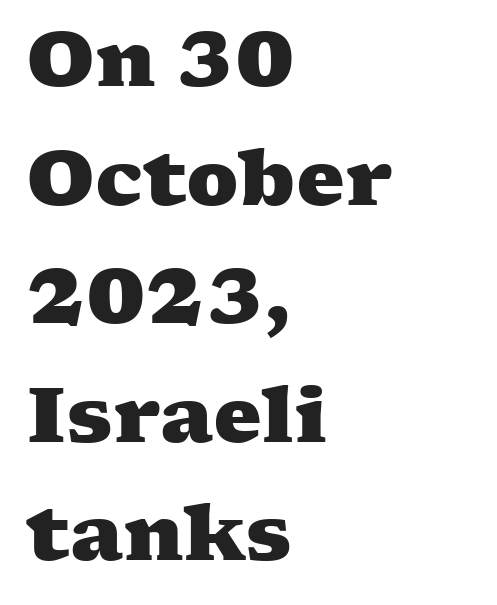
Q: Is the text bold? A: Yes.
Q: Is the typeface a serif or a sans-serif typeface? A: Serif.
Q: Is the text underlined? A: No.
Q: How is the paragraph aligned? A: Left-aligned.
Q: Is the spacing between letters normal or unusually wide? A: Normal.
Q: Is the spacing between lines tight, normal or loose? A: Normal.
Q: Width (condensed, normal, or wide)? A: Wide.
Q: Stroke contrast? A: Medium.
Q: x-height? A: Medium.
Q: Monospaced? A: No.
